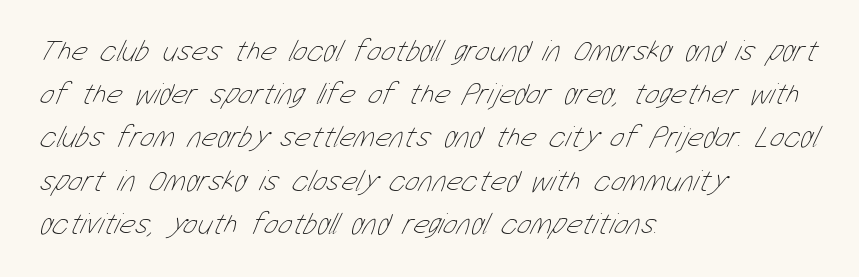
The image shows 30 px thin, condensed type; set left-aligned, normal line spacing (1.44x), normal letter spacing, not underlined; low stroke contrast and a medium x-height.
